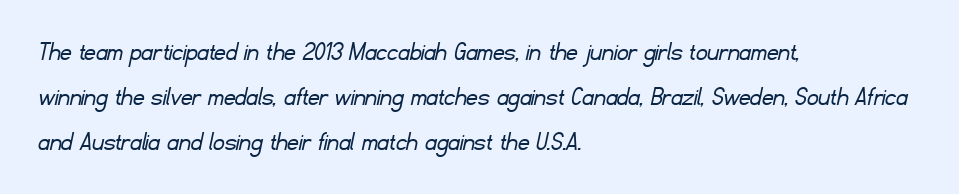
The image shows 28 px light sans-serif type; set left-aligned, normal line spacing (1.6x), normal letter spacing, not underlined; low stroke contrast and a small x-height.
